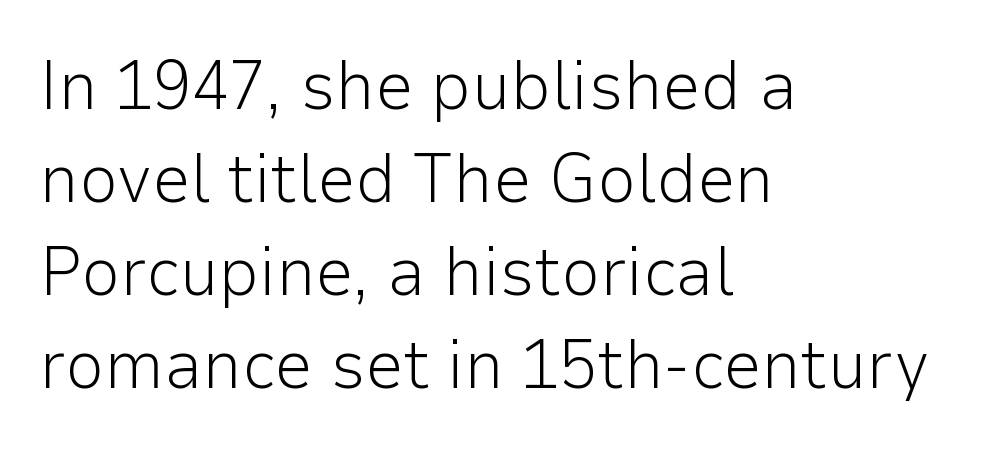
The axis of the letterforms is exactly vertical. Left-aligned paragraph, ragged on the right. The rendering uses natural spacing where letterforms have individual widths. The rows are spaced the way most documents space them. The passage shown is not underscored anywhere.
